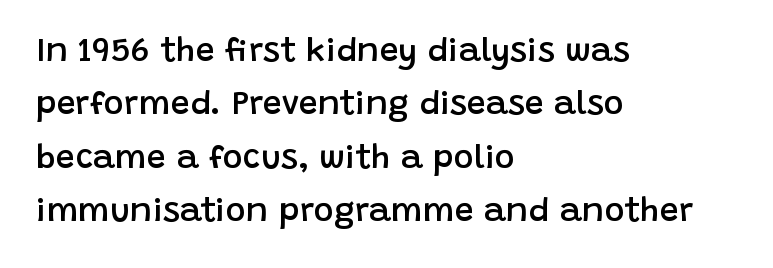
{"serif": "no", "italic": "no", "bold": "semi", "weight": "semibold", "width": "normal", "stroke_contrast": "low", "x_height": "large", "monospaced": "no", "underline": "no", "align": "left", "line_spacing": "normal", "line_spacing_ratio": 1.57, "letter_spacing": "normal", "letter_spacing_em": 0.0, "glyph_px": 34}
